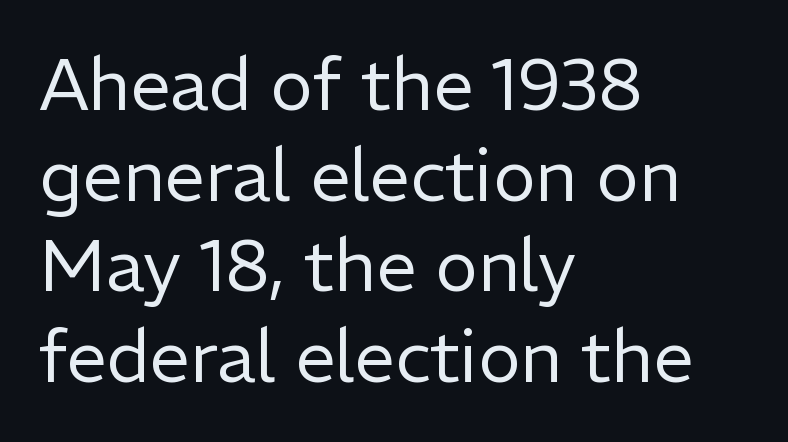
Leftover space on each line is placed entirely after the last word. The specimen reads as upright at a glance. Typographically, this falls in the sans-serif category. Words appear dense and cohesive because spacing is normal.
